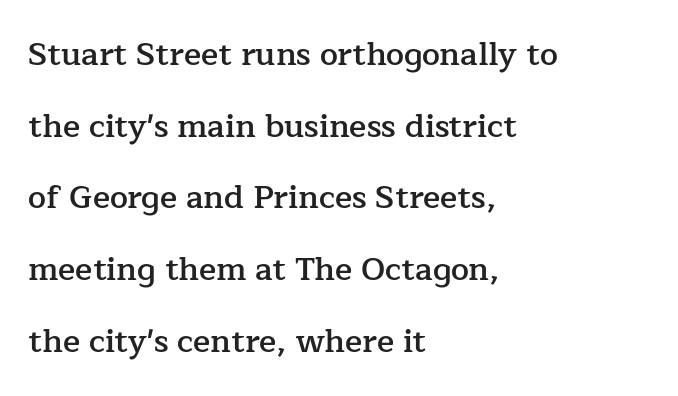
Q: Is the text bold? A: Semi-bold.
Q: Is the text italic (slanted)? A: No, it is upright.
Q: Is the typeface a serif or a sans-serif typeface? A: Serif.
Q: Is the text underlined? A: No.
Q: How is the paragraph aligned? A: Left-aligned.
Q: Is the spacing between letters normal or unusually wide? A: Normal.
Q: Is the spacing between lines tight, normal or loose? A: Loose.
Q: Width (condensed, normal, or wide)? A: Normal.
Q: Stroke contrast? A: Low.
Q: x-height? A: Medium.
Q: Monospaced? A: No.
